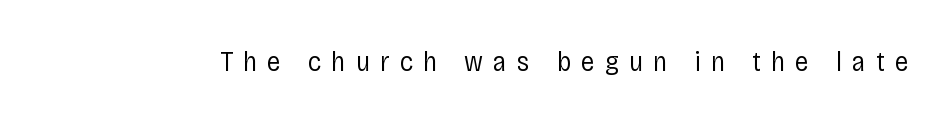
The image shows 28 px regular-weight, condensed sans-serif type, upright; set unusually wide letter spacing (+0.37 em), not underlined; low stroke contrast and a large x-height.
